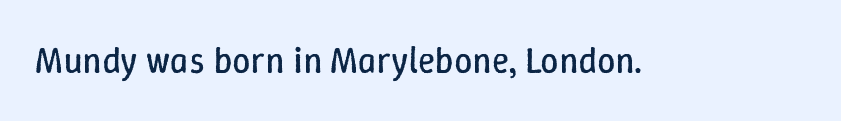
Bare-footed words on every line. Glyph-to-glyph distance matches everyday printed text. Note the varied advance widths — an 'i' is clearly narrower than an 'm'. Posture: straight, roman, zero tilt. The passage shown is not bold in any degree.
